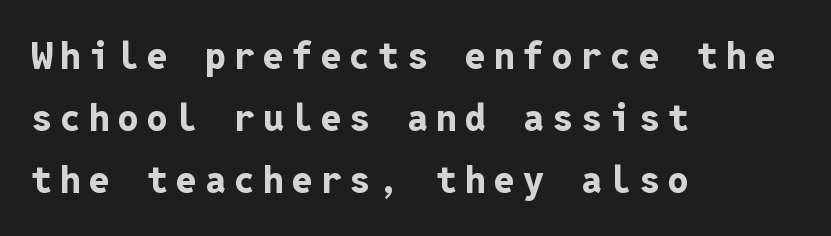
Students, this is bold: see how much ink each stroke carries. Caption: multi-line text, flush left, ragged right. Substantial extra tracking has been applied to these lines. Spacing verdict: monospaced, one width for all characters. Underlining? Definitely not there.
